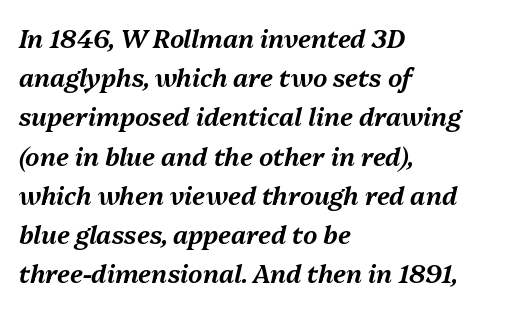
Spacing between characters is what you'd get straight out of the box. Layout note: lines flush left. The lettering tilts uniformly, giving the passage an italic look. Anything drawn beneath the words? Only blank space. How would I describe the line gaps? Plain and ordinary.
